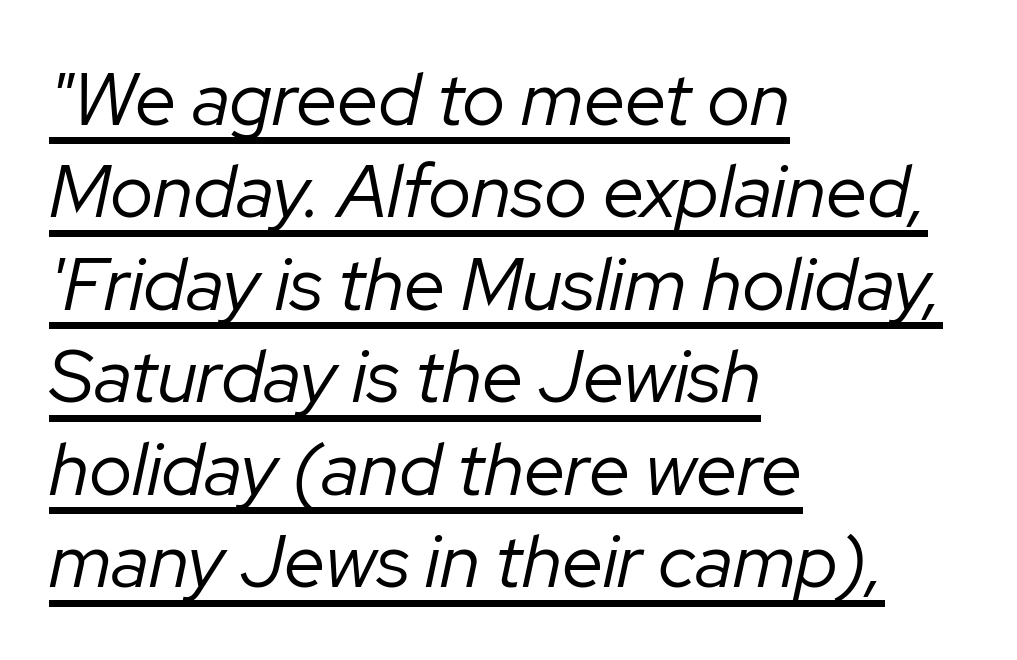
Q: Is the text bold? A: No.
Q: Is the text italic (slanted)? A: Yes, it leans right by about 12 degrees.
Q: Is the text underlined? A: Yes.
Q: How is the paragraph aligned? A: Left-aligned.
Q: Is the spacing between letters normal or unusually wide? A: Normal.
Q: Is the spacing between lines tight, normal or loose? A: Normal.
Q: Width (condensed, normal, or wide)? A: Normal.
Q: Stroke contrast? A: Low.
Q: x-height? A: Medium.
Q: Monospaced? A: No.
